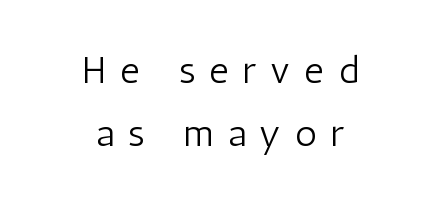
Q: Is the text bold? A: No.
Q: Is the text italic (slanted)? A: No, it is upright.
Q: Is the typeface a serif or a sans-serif typeface? A: Sans-serif.
Q: Is the text underlined? A: No.
Q: How is the paragraph aligned? A: Centered.
Q: Is the spacing between letters normal or unusually wide? A: Unusually wide.
Q: Is the spacing between lines tight, normal or loose? A: Normal.
Q: Width (condensed, normal, or wide)? A: Condensed.
Q: Stroke contrast? A: Low.
Q: x-height? A: Medium.
Q: Monospaced? A: No.
